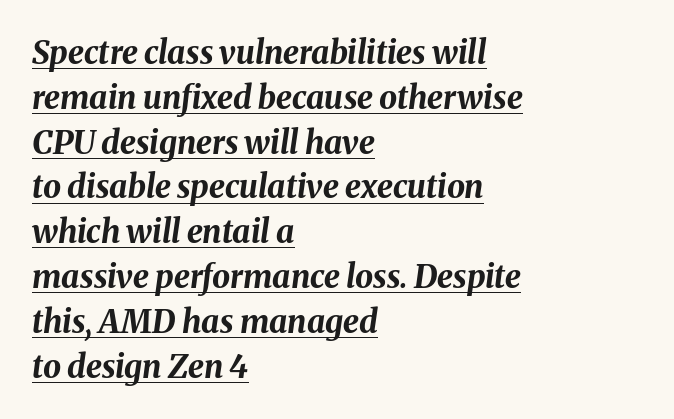
Letter spacing: default. The axis of the letterforms is tilted away from vertical. This sample is left-justified, so line endings fall wherever the words run out. Thick stems and heavy bowls — unmistakably bold. Do the characters align in a grid? No, the font is proportional.
